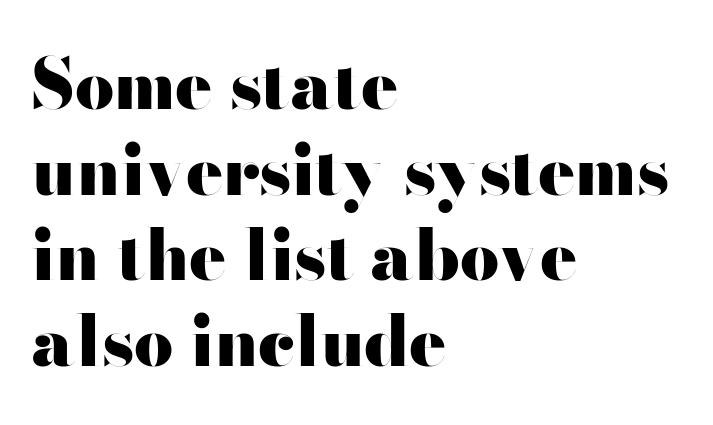
Honestly, there is no underline to notice here at all. Nope, not italic — everything's standing straight. Think of a printed novel: that variable character pitch is what you see here. The sample has been set heavy, in full bold. The passage is arranged the way most books set body copy — flush left.
